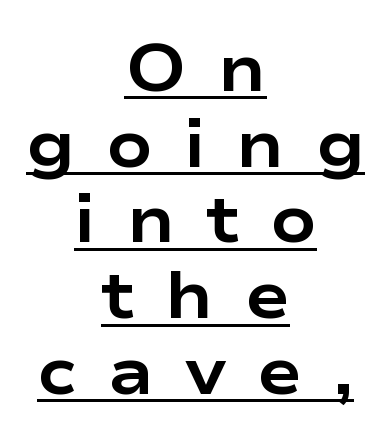
Q: Is the text bold? A: Yes.
Q: Is the text italic (slanted)? A: No, it is upright.
Q: Is the typeface a serif or a sans-serif typeface? A: Sans-serif.
Q: Is the text underlined? A: Yes.
Q: How is the paragraph aligned? A: Centered.
Q: Is the spacing between letters normal or unusually wide? A: Unusually wide.
Q: Is the spacing between lines tight, normal or loose? A: Tight.
Q: Width (condensed, normal, or wide)? A: Wide.
Q: Stroke contrast? A: Low.
Q: x-height? A: Medium.
Q: Monospaced? A: No.
